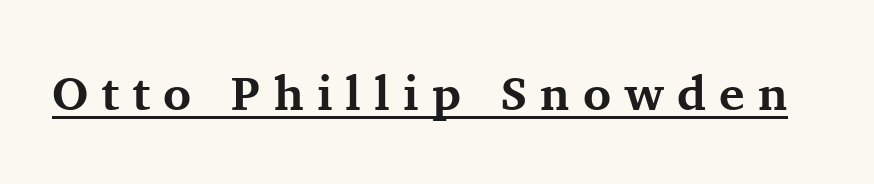
The image shows 48 px bold serif type, upright; set unusually wide letter spacing (+0.27 em), underlined; medium stroke contrast and a medium x-height.
